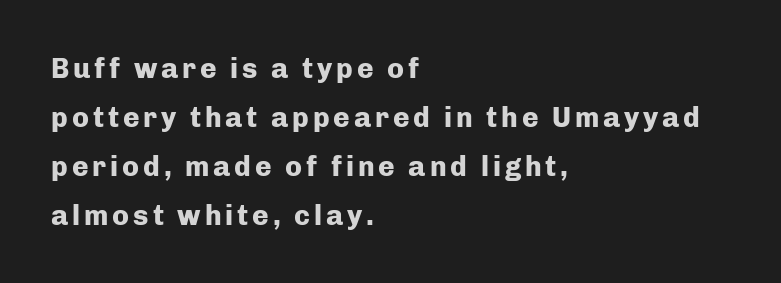
Q: Is the text bold? A: Yes.
Q: Is the text italic (slanted)? A: No, it is upright.
Q: Is the typeface a serif or a sans-serif typeface? A: Sans-serif.
Q: Is the text underlined? A: No.
Q: How is the paragraph aligned? A: Left-aligned.
Q: Width (condensed, normal, or wide)? A: Normal.
Q: Stroke contrast? A: Low.
Q: x-height? A: Medium.
Q: Monospaced? A: No.
